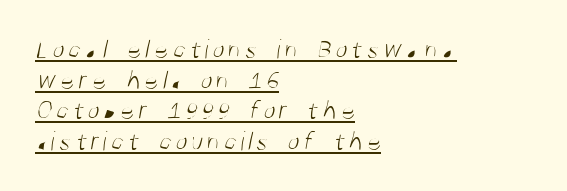
Q: Is the text bold? A: No.
Q: Is the typeface a serif or a sans-serif typeface? A: Sans-serif.
Q: Is the text underlined? A: Yes.
Q: How is the paragraph aligned? A: Left-aligned.
Q: Is the spacing between lines tight, normal or loose? A: Tight.
Q: Width (condensed, normal, or wide)? A: Condensed.
Q: Stroke contrast? A: Medium.
Q: x-height? A: Large.
Q: Monospaced? A: No.
